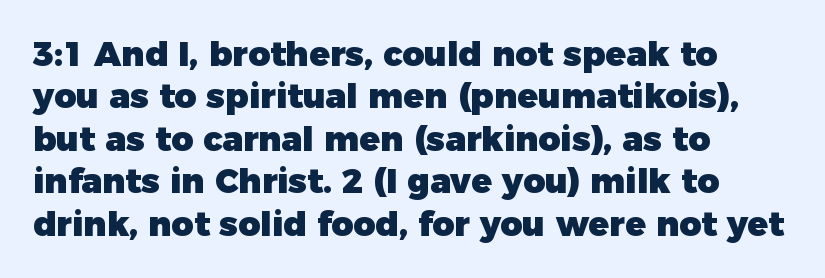
Q: Is the text bold? A: Yes.
Q: Is the text italic (slanted)? A: No, it is upright.
Q: Is the typeface a serif or a sans-serif typeface? A: Sans-serif.
Q: Is the text underlined? A: No.
Q: How is the paragraph aligned? A: Left-aligned.
Q: Is the spacing between letters normal or unusually wide? A: Normal.
Q: Is the spacing between lines tight, normal or loose? A: Normal.
Q: Width (condensed, normal, or wide)? A: Normal.
Q: Stroke contrast? A: Low.
Q: x-height? A: Medium.
Q: Monospaced? A: No.
